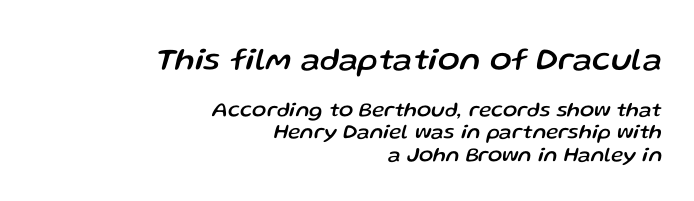
Q: Is the text italic (slanted)? A: Yes, it leans right by about 13 degrees.
Q: Is the text underlined? A: No.
Q: How is the paragraph aligned? A: Right-aligned.
Q: Is the spacing between letters normal or unusually wide? A: Normal.
Q: Is the spacing between lines tight, normal or loose? A: Tight.
Q: Which block of text is set in a larger size, the first (top) or the second (bottom)? A: The first (top) one.
Q: Width (condensed, normal, or wide)? A: Normal.
Q: Stroke contrast? A: Low.
Q: x-height? A: Medium.
Q: Monospaced? A: No.
